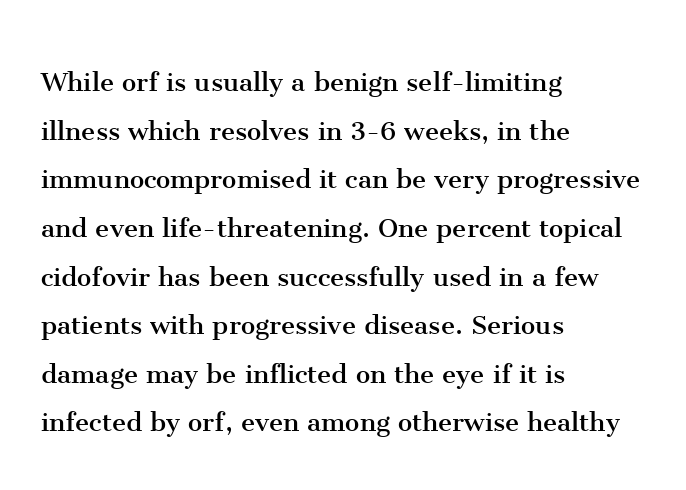
The passage shown is not bold in any degree. Does the lettering tilt? It doesn't — this is upright. How are the letters spaced? Ordinarily, with no added tracking. This sample has the flowing, uneven cadence of proportional lettering.
